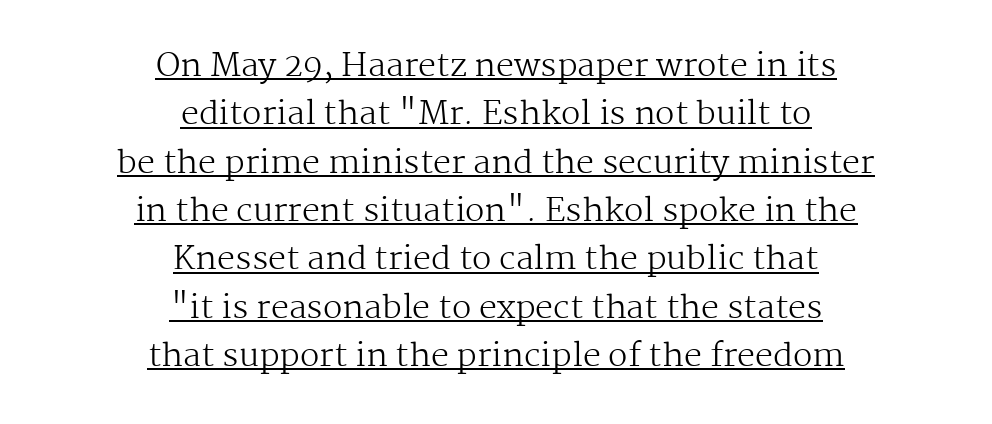
The type is set solid horizontally, with unmodified tracking. Do the letters lean? They stand straight. Compared with a flush-left layout, this one balances lines on the center instead. The letterforms sit at book weight or below.
